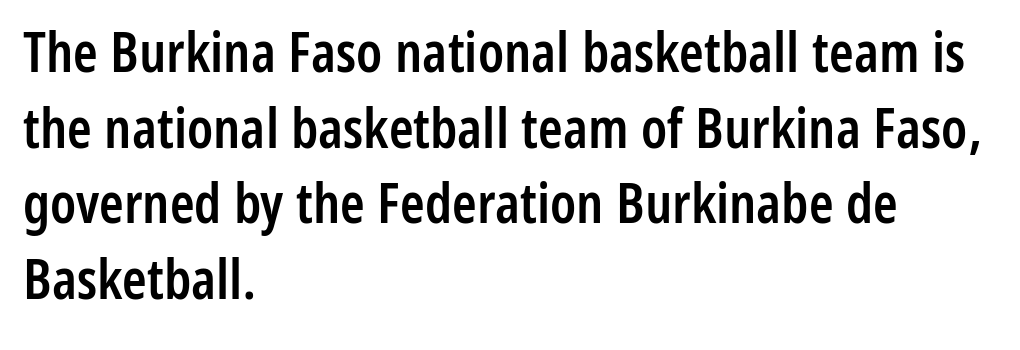
Leftover space on each line is placed entirely after the last word. The tracking reads as untouched default to a designer's eye. You can tell from the bare stems that sans-serif type was used. The passage shown stacks its lines at a standard gap. A fair bit of extra ink — the face is semibold, not bold. You could not count columns in this text — the font is proportionally spaced.
